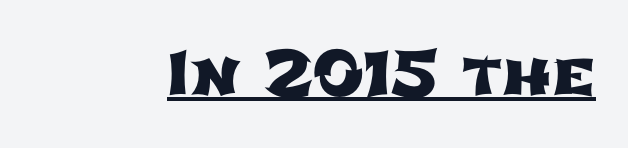
{"serif": "no", "width": "wide", "stroke_contrast": "low", "x_height": "medium", "monospaced": "no", "underline": "yes", "letter_spacing": "normal", "letter_spacing_em": 0.0, "glyph_px": 61}
